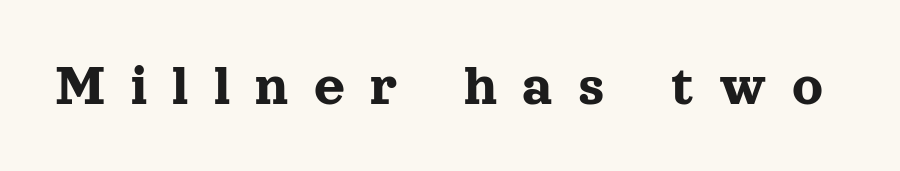
{"serif": "yes", "italic": "no", "width": "normal", "x_height": "medium", "monospaced": "no", "underline": "no", "letter_spacing": "wide", "letter_spacing_em": 0.42, "glyph_px": 60}
